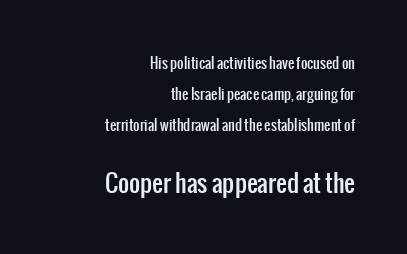
Descenders are the only things crossing below the line. The lines are quadded right. Characters follow at the spacing the type designer built in. This sample trades compactness for vertical openness between lines. Caption: upper text group reduced, lower text group enlarged.
